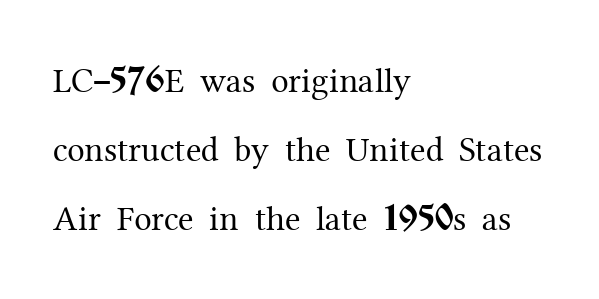
A classic flush-left, rag-right setting is used for this passage. A typesetter would call this proportional, since set widths differ per character. In terms of letterform style, serifs are clearly present. Check under the words: just untouched page. No letter is thick-stroked: the sample isn't bold. Nope, not italic — everything's standing straight.
